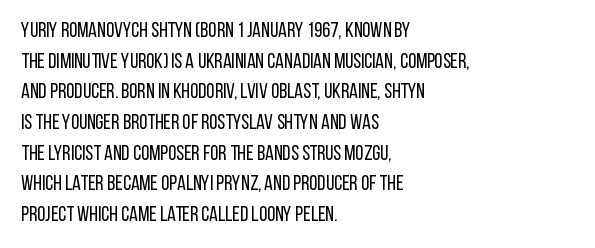
{"italic": "no", "bold": "no", "underline": "no", "align": "left", "line_spacing": "normal", "line_spacing_ratio": 1.46, "letter_spacing": "normal", "letter_spacing_em": 0.0, "glyph_px": 21}
